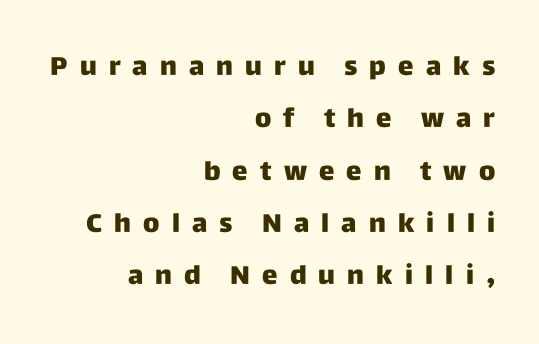
{"italic": "no", "bold": "yes", "underline": "no", "align": "right", "line_spacing": "loose", "line_spacing_ratio": 2.01, "letter_spacing": "wide", "letter_spacing_em": 0.47, "glyph_px": 26}
